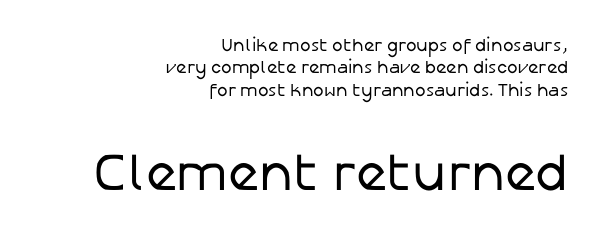
{"serif": "no", "italic": "no", "bold": "no", "weight": "regular", "width": "normal", "stroke_contrast": "low", "x_height": "medium", "monospaced": "no", "underline": "no", "align": "right", "line_spacing": "normal", "line_spacing_ratio": 1.25, "letter_spacing": "normal", "letter_spacing_em": 0.0, "larger_block": "second", "size_ratio": 2.94, "glyph_px": 53}
